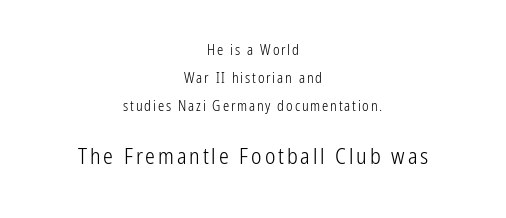
Q: Is the text bold? A: No.
Q: Is the text italic (slanted)? A: No, it is upright.
Q: Is the text underlined? A: No.
Q: How is the paragraph aligned? A: Centered.
Q: Is the spacing between lines tight, normal or loose? A: Loose.
Q: Which block of text is set in a larger size, the first (top) or the second (bottom)? A: The second (bottom) one.
